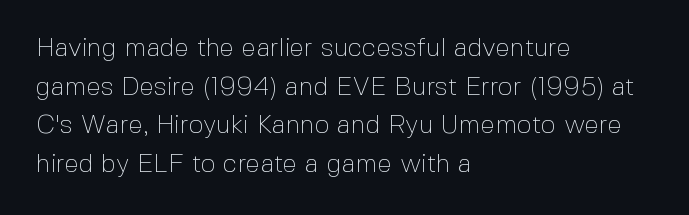
{"italic": "no", "bold": "no", "underline": "no", "align": "left", "line_spacing": "normal", "line_spacing_ratio": 1.49, "letter_spacing": "normal", "letter_spacing_em": 0.0, "glyph_px": 26}
